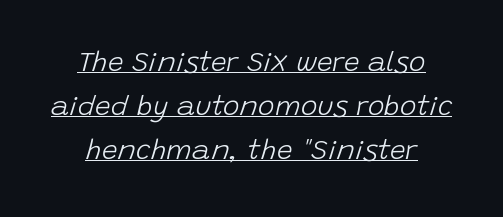
{"italic": "yes", "lean": "right", "slant_degrees": 15, "bold": "no", "weight": "light", "width": "normal", "stroke_contrast": "low", "x_height": "large", "monospaced": "no", "underline": "yes", "line_spacing": "normal", "line_spacing_ratio": 1.57, "letter_spacing": "normal", "letter_spacing_em": 0.0, "glyph_px": 28}
